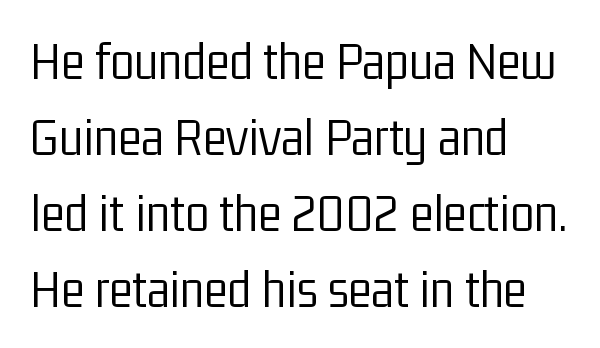
Q: Is the text bold? A: No.
Q: Is the text italic (slanted)? A: No, it is upright.
Q: Is the typeface a serif or a sans-serif typeface? A: Sans-serif.
Q: Is the text underlined? A: No.
Q: How is the paragraph aligned? A: Left-aligned.
Q: Is the spacing between letters normal or unusually wide? A: Normal.
Q: Is the spacing between lines tight, normal or loose? A: Normal.
Q: Width (condensed, normal, or wide)? A: Condensed.
Q: Stroke contrast? A: Low.
Q: x-height? A: Medium.
Q: Monospaced? A: No.
